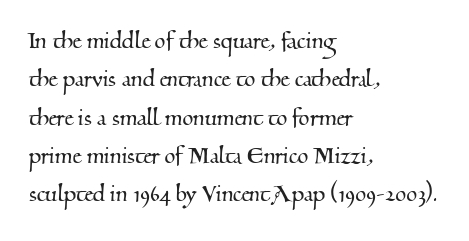
Q: Is the typeface a serif or a sans-serif typeface? A: Serif.
Q: Is the text underlined? A: No.
Q: How is the paragraph aligned? A: Left-aligned.
Q: Is the spacing between letters normal or unusually wide? A: Normal.
Q: Is the spacing between lines tight, normal or loose? A: Normal.
Q: Width (condensed, normal, or wide)? A: Normal.
Q: Stroke contrast? A: Medium.
Q: x-height? A: Small.
Q: Monospaced? A: No.
